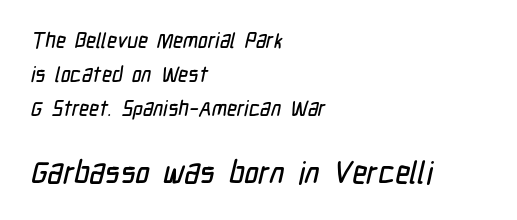
Q: Is the typeface a serif or a sans-serif typeface? A: Sans-serif.
Q: Is the text underlined? A: No.
Q: How is the paragraph aligned? A: Left-aligned.
Q: Is the spacing between letters normal or unusually wide? A: Normal.
Q: Is the spacing between lines tight, normal or loose? A: Normal.
Q: Which block of text is set in a larger size, the first (top) or the second (bottom)? A: The second (bottom) one.
Q: Width (condensed, normal, or wide)? A: Condensed.
Q: Stroke contrast? A: Low.
Q: x-height? A: Medium.
Q: Monospaced? A: No.
